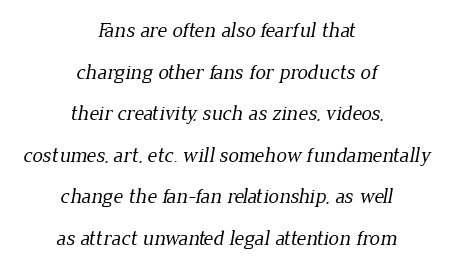
Q: Is the text bold? A: No.
Q: Is the text underlined? A: No.
Q: How is the paragraph aligned? A: Centered.
Q: Is the spacing between letters normal or unusually wide? A: Normal.
Q: Is the spacing between lines tight, normal or loose? A: Loose.
